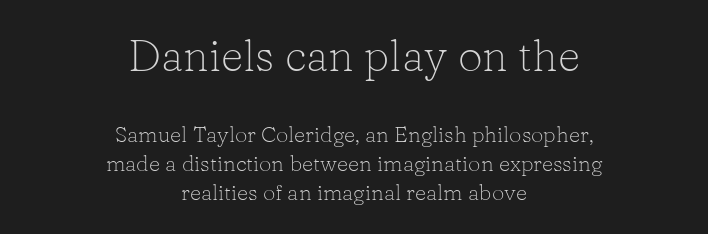
{"serif": "yes", "italic": "no", "bold": "no", "weight": "light", "width": "normal", "stroke_contrast": "low", "x_height": "medium", "monospaced": "no", "underline": "no", "align": "center", "line_spacing": "normal", "line_spacing_ratio": 1.32, "letter_spacing": "normal", "letter_spacing_em": 0.0, "larger_block": "first", "size_ratio": 2.0, "glyph_px": 44}
